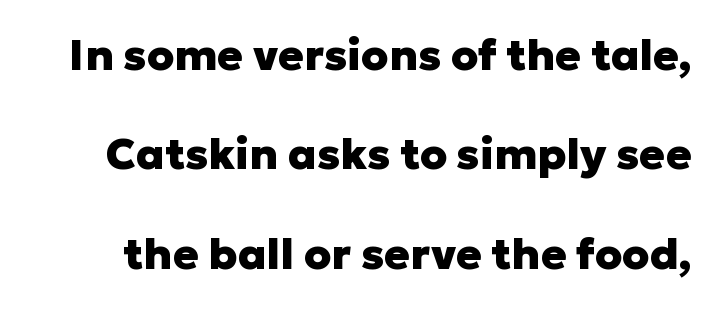
Q: Is the text bold? A: Yes.
Q: Is the text italic (slanted)? A: No, it is upright.
Q: Is the typeface a serif or a sans-serif typeface? A: Sans-serif.
Q: Is the text underlined? A: No.
Q: Is the spacing between letters normal or unusually wide? A: Normal.
Q: Is the spacing between lines tight, normal or loose? A: Loose.
Q: Width (condensed, normal, or wide)? A: Normal.
Q: Stroke contrast? A: Low.
Q: x-height? A: Medium.
Q: Monospaced? A: No.
